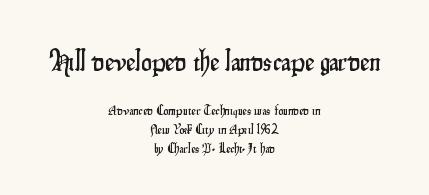
{"serif": "no", "italic": "no", "width": "condensed", "stroke_contrast": "low", "x_height": "small", "monospaced": "no", "underline": "no", "align": "center", "line_spacing": "normal", "line_spacing_ratio": 1.35, "letter_spacing": "normal", "letter_spacing_em": 0.0, "larger_block": "first", "size_ratio": 2.07, "glyph_px": 29}
